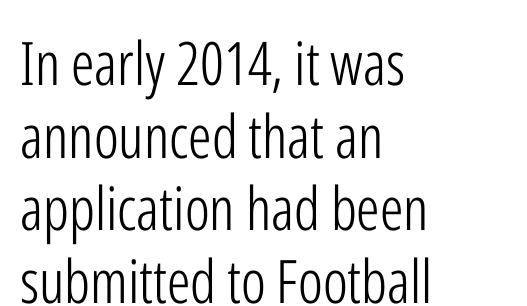
{"serif": "no", "italic": "no", "bold": "no", "weight": "light", "width": "condensed", "stroke_contrast": "low", "x_height": "medium", "monospaced": "no", "underline": "no", "align": "left", "line_spacing_ratio": 1.21, "letter_spacing": "normal", "letter_spacing_em": 0.0, "glyph_px": 60}
